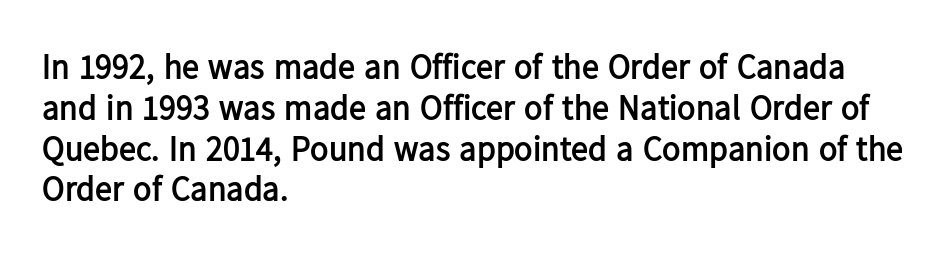
The image shows 34 px semibold sans-serif type, upright; set left-aligned, line spacing 1.2x, normal letter spacing, not underlined; low stroke contrast and a medium x-height.
